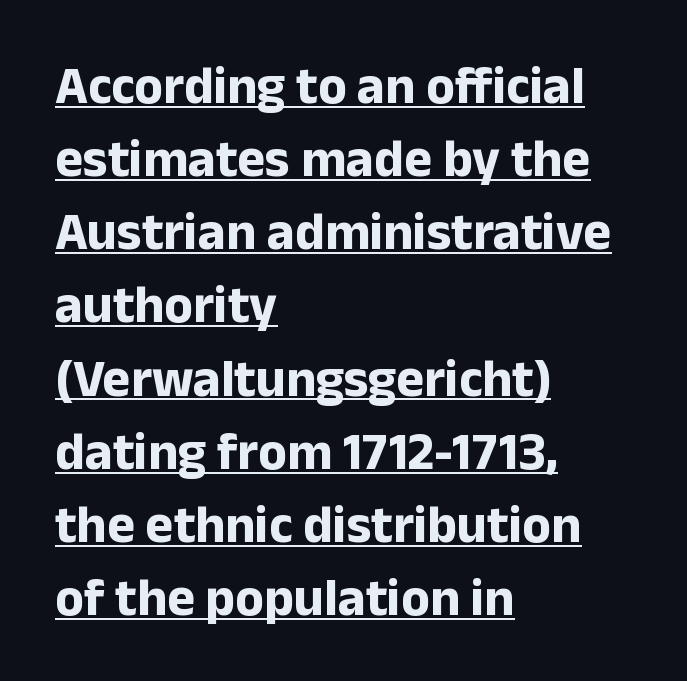
{"serif": "no", "italic": "no", "bold": "yes", "weight": "bold", "width": "normal", "stroke_contrast": "low", "x_height": "medium", "monospaced": "no", "underline": "yes", "align": "left", "line_spacing": "normal", "line_spacing_ratio": 1.38, "letter_spacing": "normal", "letter_spacing_em": 0.0, "glyph_px": 53}
